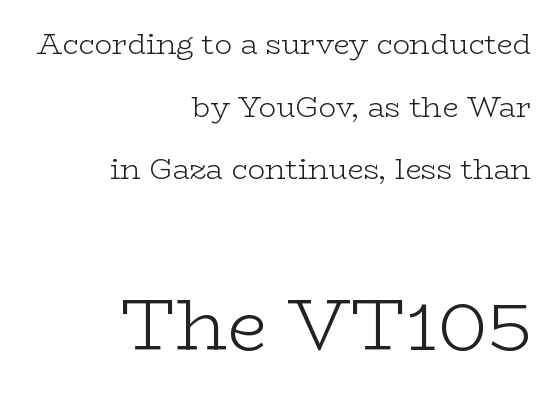
{"serif": "yes", "italic": "no", "bold": "no", "weight": "light", "width": "wide", "stroke_contrast": "low", "x_height": "medium", "monospaced": "no", "underline": "no", "align": "right", "line_spacing": "loose", "line_spacing_ratio": 2.16, "letter_spacing": "normal", "letter_spacing_em": 0.0, "larger_block": "second", "size_ratio": 2.52, "glyph_px": 73}
